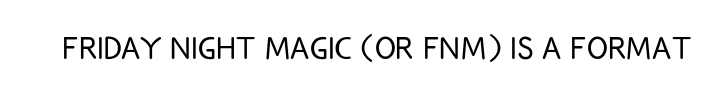
Q: Is the text bold? A: No.
Q: Is the text italic (slanted)? A: No, it is upright.
Q: Is the typeface a serif or a sans-serif typeface? A: Sans-serif.
Q: Is the text underlined? A: No.
Q: Is the spacing between letters normal or unusually wide? A: Normal.
Q: Width (condensed, normal, or wide)? A: Condensed.
Q: Stroke contrast? A: Low.
Q: x-height? A: Large.
Q: Monospaced? A: No.
